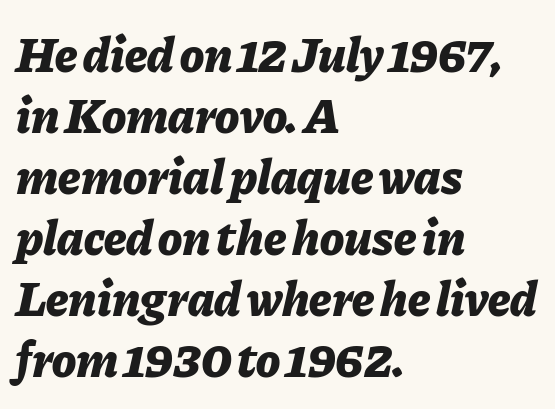
The strip under each line holds only bare page. Glyph-to-glyph distance matches everyday printed text. Bold? Absolutely — the strokes are thick and heavy. A classic flush-left, rag-right setting is used for this passage. The passage shown is typed in a proportional face where columns would drift.
